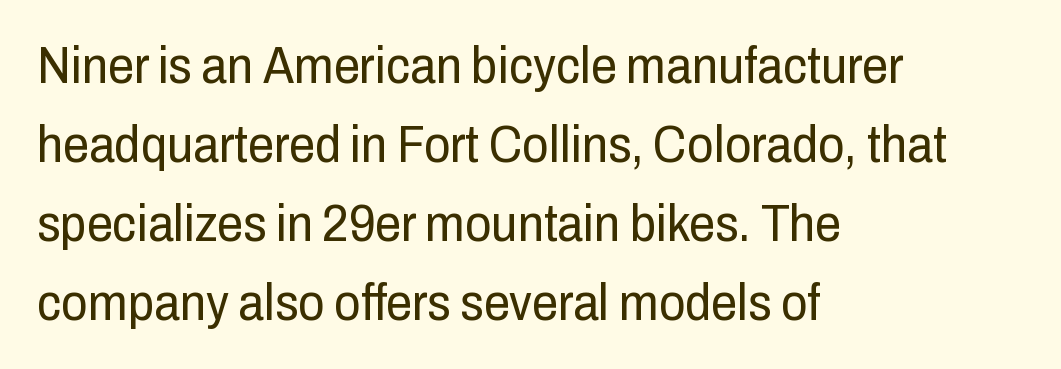
Q: Is the text bold? A: No.
Q: Is the text italic (slanted)? A: No, it is upright.
Q: Is the typeface a serif or a sans-serif typeface? A: Sans-serif.
Q: Is the text underlined? A: No.
Q: How is the paragraph aligned? A: Left-aligned.
Q: Is the spacing between letters normal or unusually wide? A: Normal.
Q: Is the spacing between lines tight, normal or loose? A: Normal.
Q: Width (condensed, normal, or wide)? A: Condensed.
Q: Stroke contrast? A: Low.
Q: x-height? A: Medium.
Q: Monospaced? A: No.
